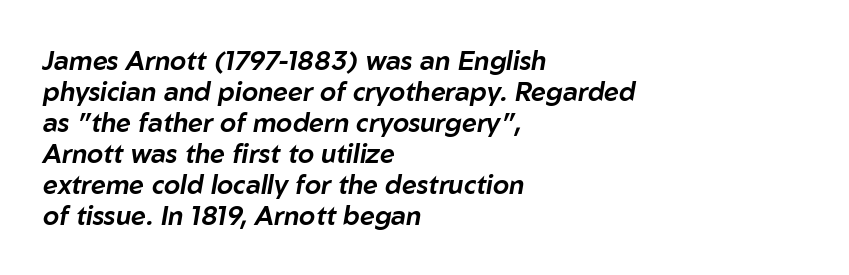
Q: Is the text italic (slanted)? A: Yes, it leans right by about 10 degrees.
Q: Is the text underlined? A: No.
Q: How is the paragraph aligned? A: Left-aligned.
Q: Is the spacing between letters normal or unusually wide? A: Normal.
